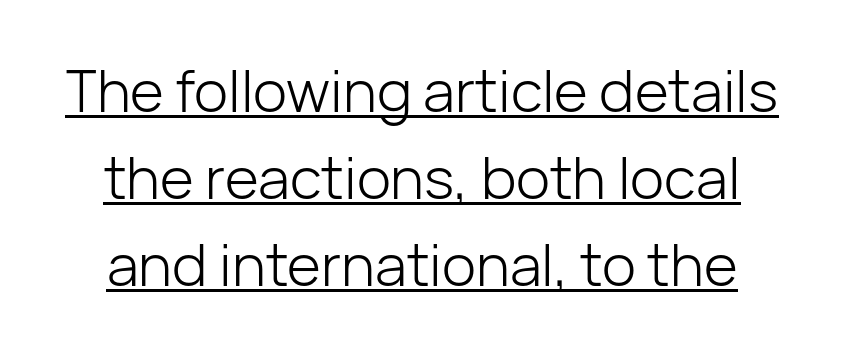
Q: Is the text bold? A: No.
Q: Is the text italic (slanted)? A: No, it is upright.
Q: Is the typeface a serif or a sans-serif typeface? A: Sans-serif.
Q: Is the text underlined? A: Yes.
Q: Is the spacing between letters normal or unusually wide? A: Normal.
Q: Is the spacing between lines tight, normal or loose? A: Normal.
Q: Width (condensed, normal, or wide)? A: Normal.
Q: Stroke contrast? A: Low.
Q: x-height? A: Medium.
Q: Monospaced? A: No.
